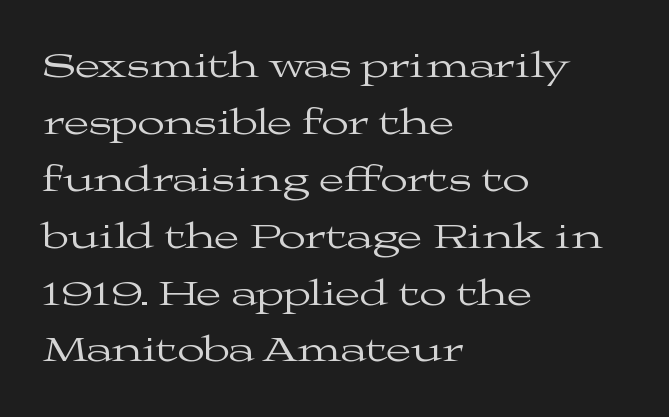
The image shows 36 px regular-weight, wide serif type, upright; set left-aligned, normal line spacing (1.58x), normal letter spacing, not underlined; medium stroke contrast and a medium x-height.
